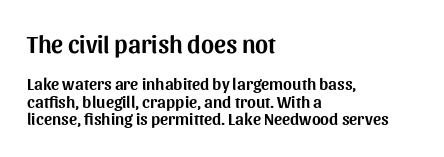
{"italic": "no", "underline": "no", "align": "left", "line_spacing": "tight", "line_spacing_ratio": 1.02, "letter_spacing": "normal", "letter_spacing_em": 0.0, "larger_block": "first", "size_ratio": 1.47, "glyph_px": 25}
